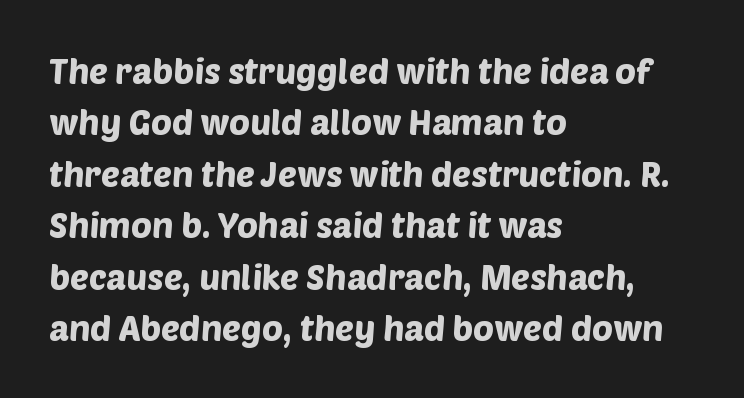
The image shows 35 px sans-serif type; set left-aligned, normal line spacing (1.47x), normal letter spacing, not underlined; low stroke contrast and a large x-height.
